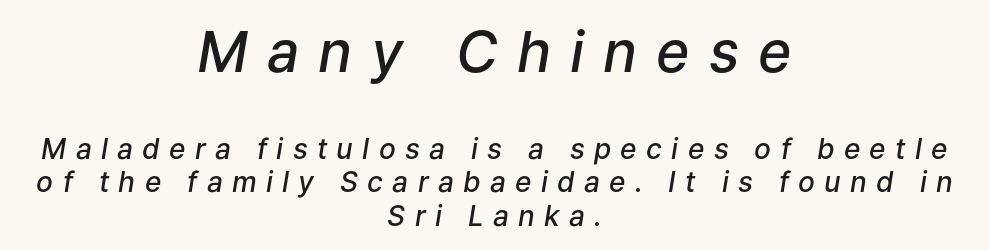
Does extra space separate the letters? Yes, quite a lot of it. The compositor balanced each line on the midline. The rendering applies a slant to the glyphs. Top chunk: large. Bottom chunk: small. Notice the strokes are somewhat thickened but not fully heavy: this is a semibold.
